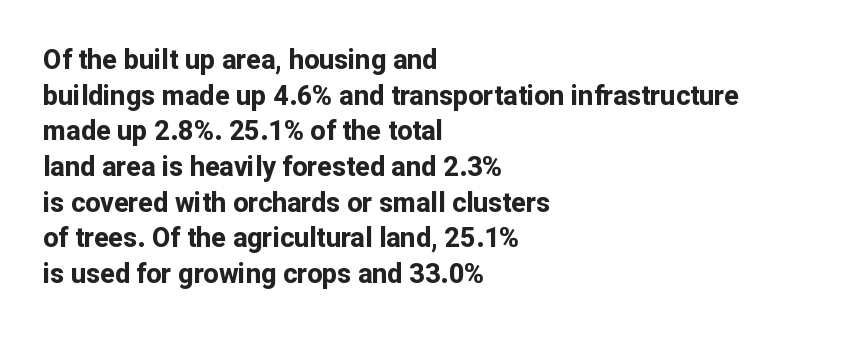
{"italic": "no", "bold": "yes", "underline": "no", "align": "left", "line_spacing": "normal", "line_spacing_ratio": 1.32, "letter_spacing": "normal", "letter_spacing_em": 0.0, "glyph_px": 27}
